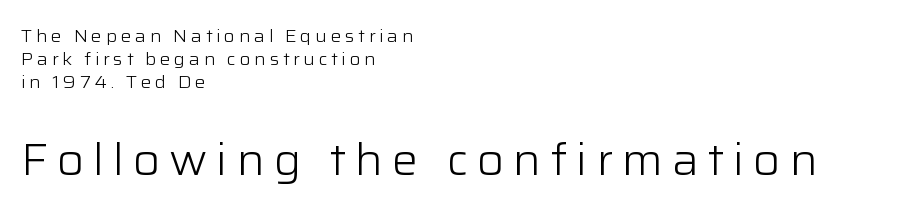
Q: Is the text bold? A: No.
Q: Is the text italic (slanted)? A: No, it is upright.
Q: Is the typeface a serif or a sans-serif typeface? A: Sans-serif.
Q: Is the text underlined? A: No.
Q: How is the paragraph aligned? A: Left-aligned.
Q: Is the spacing between letters normal or unusually wide? A: Unusually wide.
Q: Is the spacing between lines tight, normal or loose? A: Normal.
Q: Which block of text is set in a larger size, the first (top) or the second (bottom)? A: The second (bottom) one.
Q: Width (condensed, normal, or wide)? A: Normal.
Q: Stroke contrast? A: Low.
Q: x-height? A: Medium.
Q: Monospaced? A: No.
